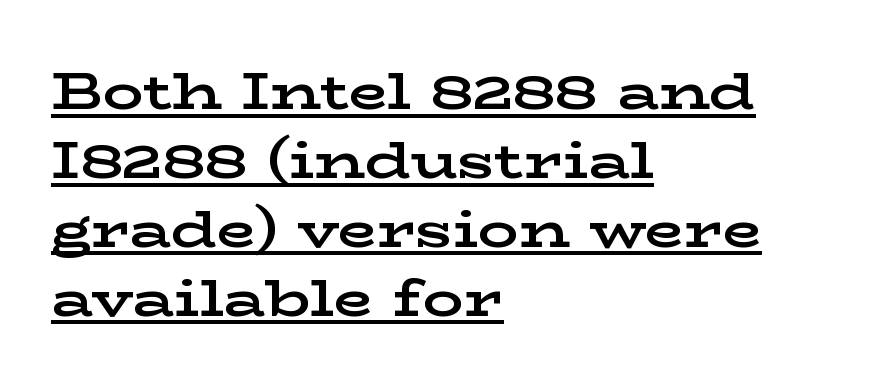
The image shows 51 px bold, wide serif type, upright; set left-aligned, normal line spacing (1.35x), normal letter spacing, underlined; low stroke contrast and a medium x-height.
